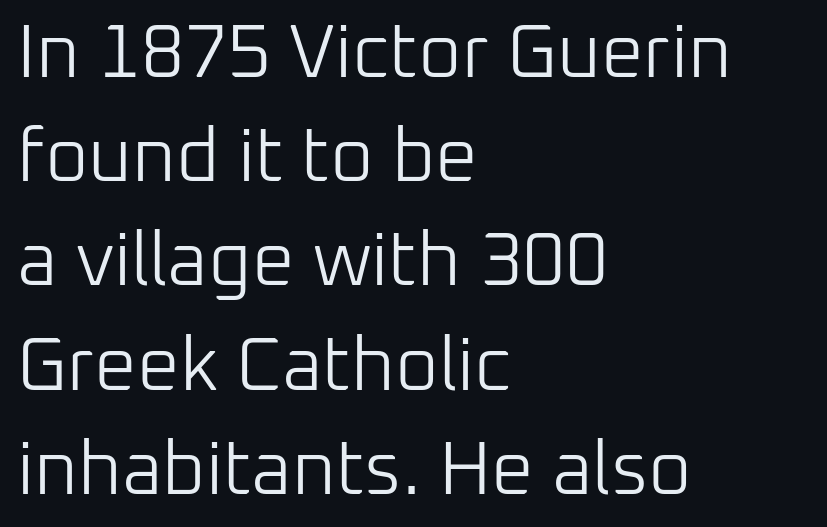
The image shows 75 px light sans-serif type, upright; set left-aligned, normal line spacing (1.39x), normal letter spacing, not underlined; low stroke contrast and a medium x-height.
